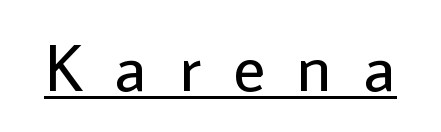
{"serif": "no", "italic": "no", "bold": "no", "weight": "regular", "width": "normal", "stroke_contrast": "low", "x_height": "medium", "monospaced": "no", "underline": "yes", "letter_spacing": "wide", "letter_spacing_em": 0.48, "glyph_px": 67}
